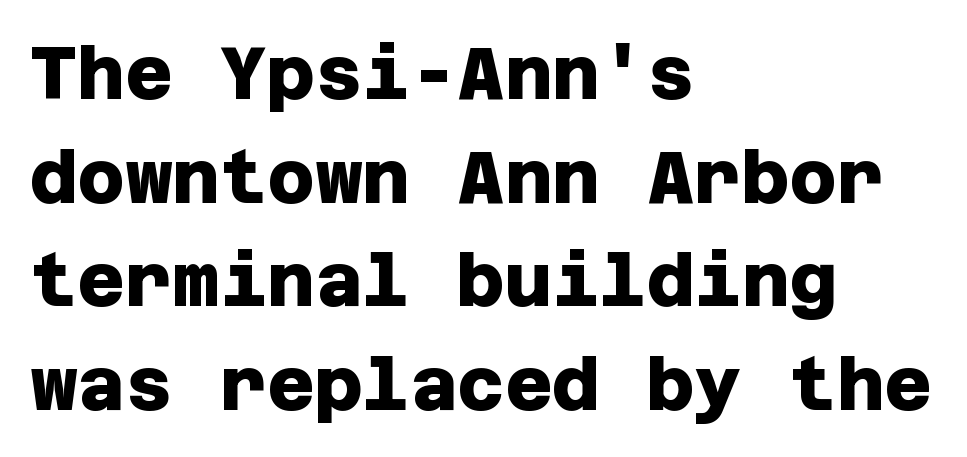
The image shows 73 px heavy sans-serif type; set left-aligned, normal line spacing (1.42x), normal letter spacing, not underlined; low stroke contrast and a large x-height.
